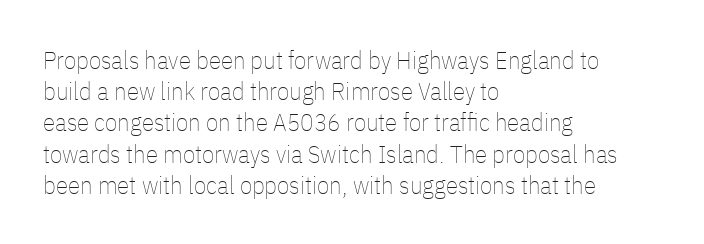
The image shows 25 px text type, upright; set left-aligned, normal line spacing (1.25x), normal letter spacing, not underlined.
